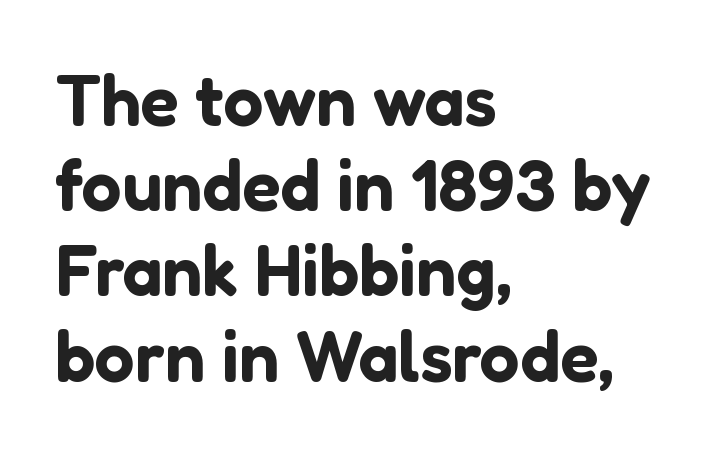
{"serif": "no", "italic": "no", "width": "normal", "stroke_contrast": "low", "x_height": "medium", "monospaced": "no", "underline": "no", "align": "left", "line_spacing_ratio": 1.2, "letter_spacing": "normal", "letter_spacing_em": 0.0, "glyph_px": 71}
